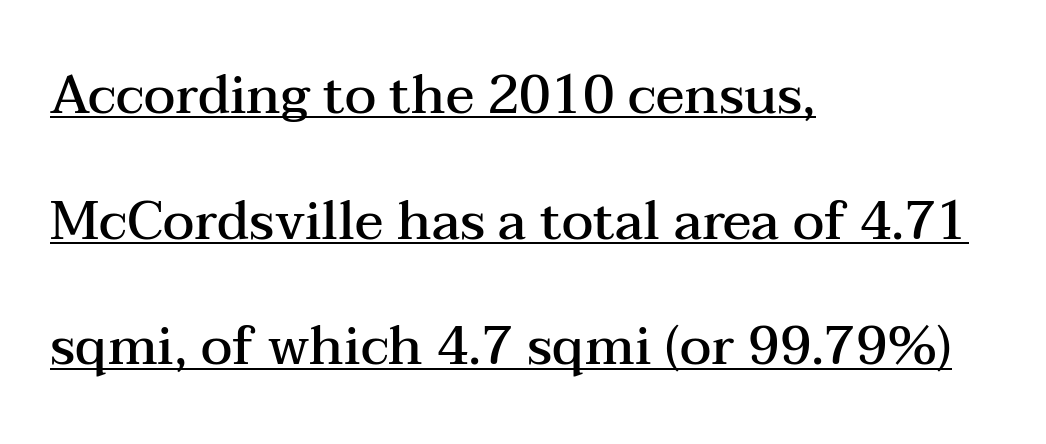
{"serif": "yes", "italic": "no", "bold": "semi", "weight": "semibold", "width": "wide", "stroke_contrast": "medium", "x_height": "medium", "monospaced": "no", "underline": "yes", "align": "left", "line_spacing": "loose", "line_spacing_ratio": 2.37, "letter_spacing": "normal", "letter_spacing_em": 0.0, "glyph_px": 53}
